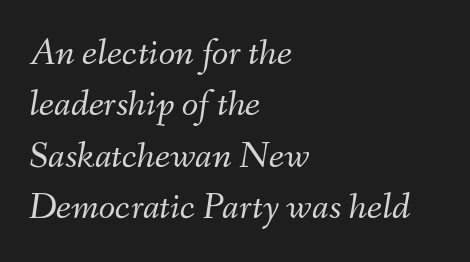
Q: Is the text bold? A: No.
Q: Is the text italic (slanted)? A: Yes, it leans right by about 9 degrees.
Q: Is the text underlined? A: No.
Q: How is the paragraph aligned? A: Left-aligned.
Q: Is the spacing between letters normal or unusually wide? A: Normal.
Q: Is the spacing between lines tight, normal or loose? A: Normal.
Q: Width (condensed, normal, or wide)? A: Normal.
Q: Stroke contrast? A: Medium.
Q: x-height? A: Small.
Q: Monospaced? A: No.
